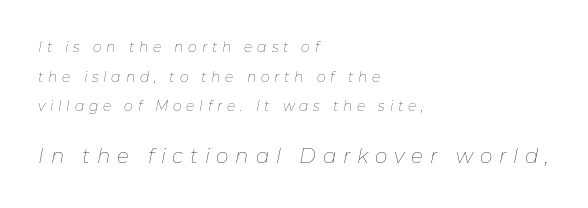
Q: Is the text bold? A: No.
Q: Is the text italic (slanted)? A: Yes, it leans right by about 11 degrees.
Q: Is the text underlined? A: No.
Q: How is the paragraph aligned? A: Left-aligned.
Q: Is the spacing between letters normal or unusually wide? A: Unusually wide.
Q: Is the spacing between lines tight, normal or loose? A: Loose.
Q: Which block of text is set in a larger size, the first (top) or the second (bottom)? A: The second (bottom) one.
